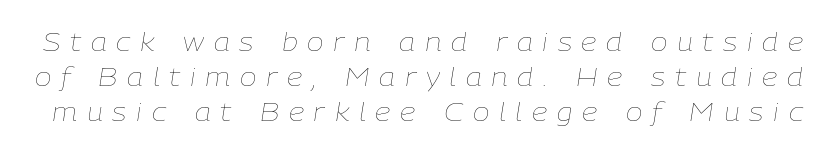
Stems and bowls with no extra thickness — not bold. The rows are spaced the way most documents space them. Tall strokes in this sample are angled rather than plumb. Compared with typical body copy, the letter spacing here is much looser.
